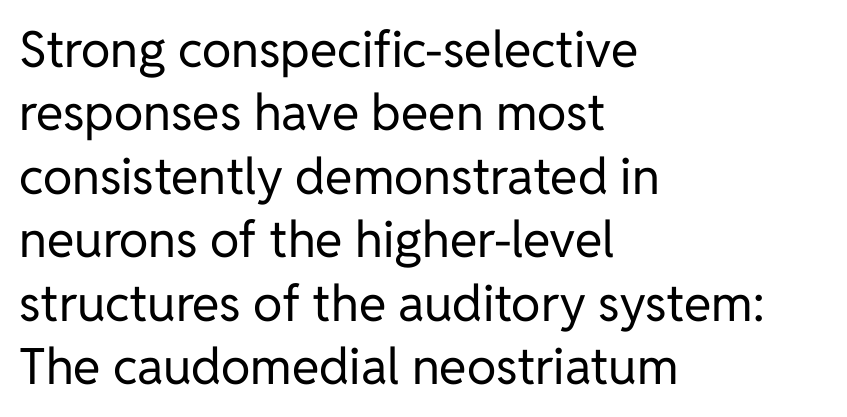
Posture: straight, roman, zero tilt. Note the varied advance widths — an 'i' is clearly narrower than an 'm'. A typesetter would call this zero additional tracking. Examine the stroke ends and you'll find no serifs. Horizontally, the lines are justified to the leading edge only. A bare baseline throughout the passage.
